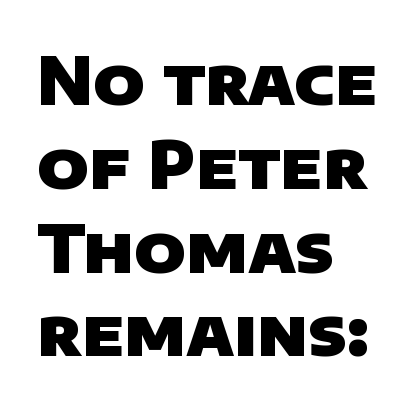
Q: Is the text bold? A: Yes.
Q: Is the typeface a serif or a sans-serif typeface? A: Sans-serif.
Q: Is the text underlined? A: No.
Q: How is the paragraph aligned? A: Left-aligned.
Q: Is the spacing between letters normal or unusually wide? A: Normal.
Q: Is the spacing between lines tight, normal or loose? A: Normal.
Q: Width (condensed, normal, or wide)? A: Normal.
Q: Stroke contrast? A: Low.
Q: x-height? A: Large.
Q: Monospaced? A: No.
